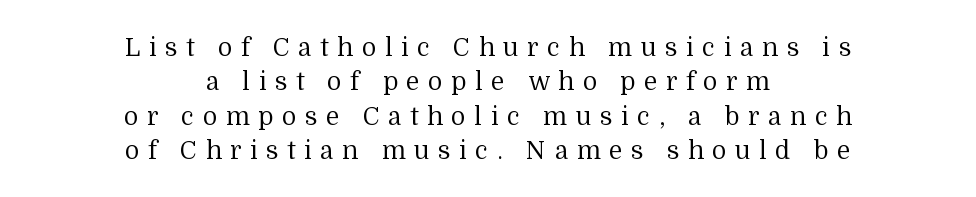
Line spacing here is normal. No chunkiness to these letters — they're not bold. Unmarked baselines from the first word to the last. If you folded the block vertically in half, each line would mirror itself in length. Vertical strokes here are truly vertical. This rendering widens character spacing well past its baseline value.
